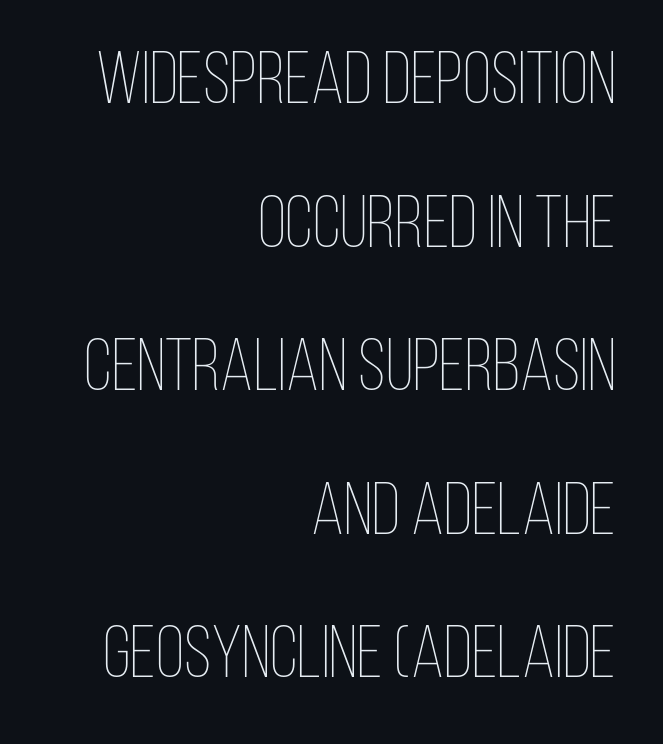
The image shows 74 px thin, condensed type, upright; set right-aligned, loose line spacing (1.94x), normal letter spacing, not underlined; low stroke contrast and a large x-height.
